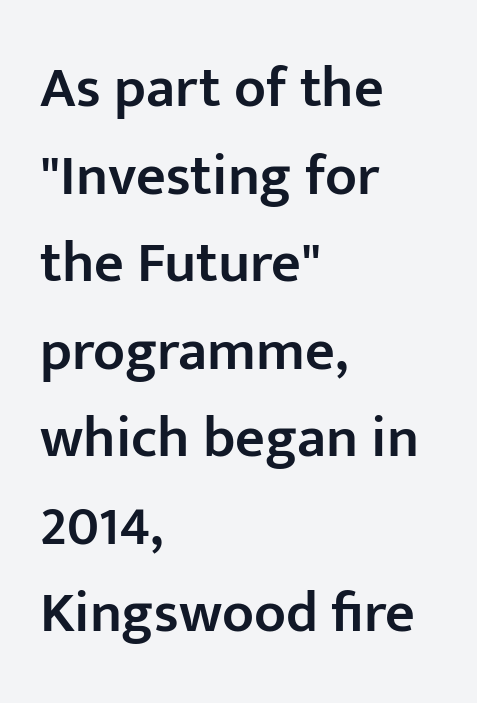
This sample uses a sans-serif face. This sample is left-justified, so line endings fall wherever the words run out. The face used here is a semibold: visibly heavier than regular, lighter than bold. The designer left line spacing at the default.
